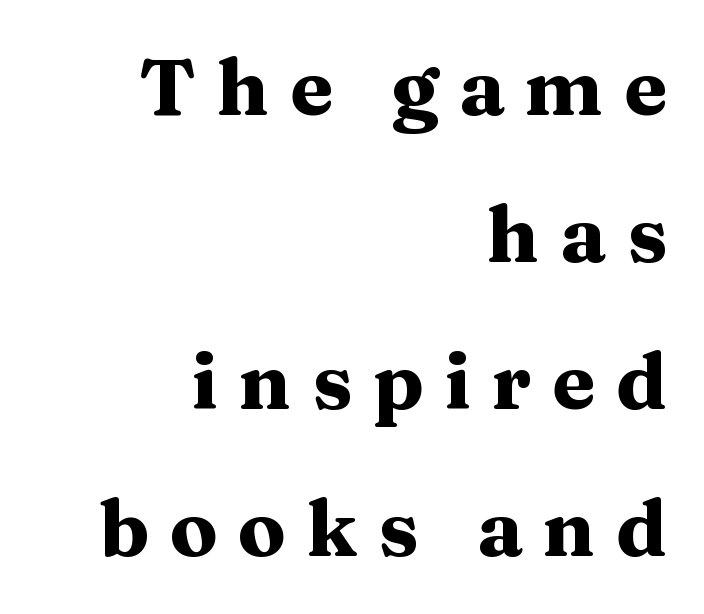
Q: Is the text bold? A: Yes.
Q: Is the text italic (slanted)? A: No, it is upright.
Q: Is the typeface a serif or a sans-serif typeface? A: Serif.
Q: Is the text underlined? A: No.
Q: How is the paragraph aligned? A: Right-aligned.
Q: Is the spacing between letters normal or unusually wide? A: Unusually wide.
Q: Width (condensed, normal, or wide)? A: Wide.
Q: Stroke contrast? A: Medium.
Q: x-height? A: Medium.
Q: Monospaced? A: No.
